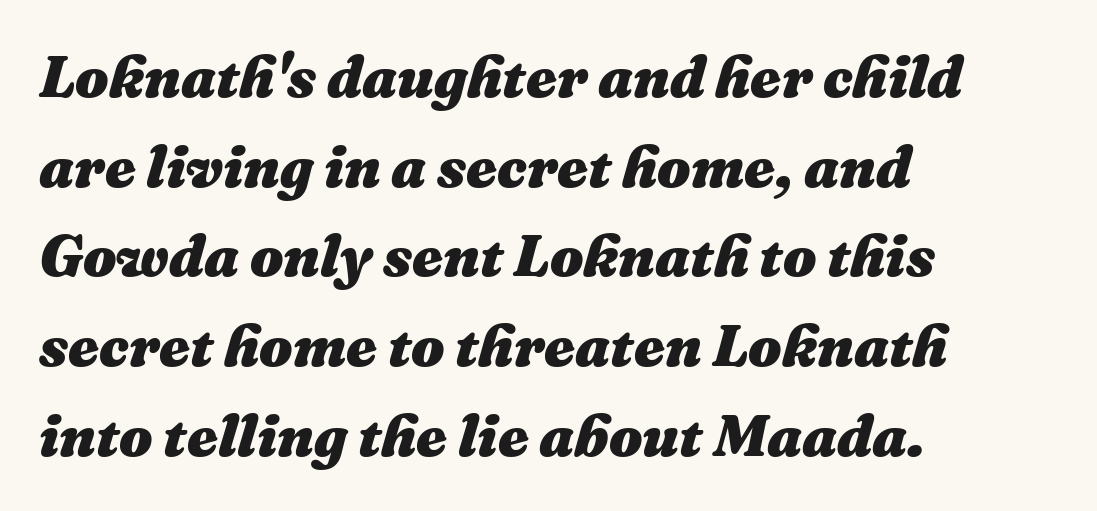
The image shows 59 px heavy type, italic (leaning right); set left-aligned, normal line spacing (1.52x), normal letter spacing, not underlined; medium stroke contrast and a medium x-height.
